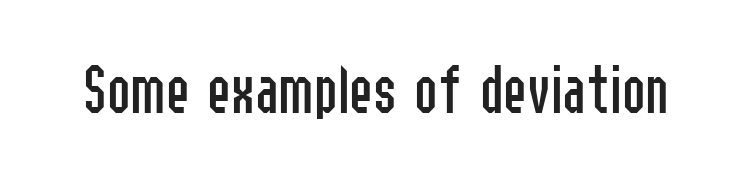
{"serif": "no", "italic": "no", "bold": "no", "weight": "regular", "width": "condensed", "stroke_contrast": "low", "x_height": "medium", "monospaced": "no", "underline": "no", "letter_spacing": "normal", "letter_spacing_em": 0.0, "glyph_px": 71}
